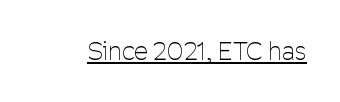
The image shows 25 px text type, upright; set normal letter spacing, underlined.
